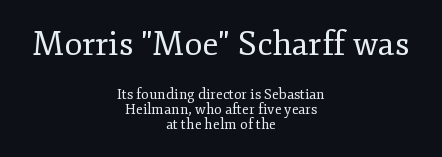
{"serif": "yes", "italic": "no", "bold": "no", "weight": "regular", "width": "normal", "stroke_contrast": "low", "x_height": "small", "monospaced": "no", "underline": "no", "align": "center", "line_spacing": "tight", "line_spacing_ratio": 1.07, "letter_spacing": "normal", "letter_spacing_em": 0.0, "larger_block": "first", "size_ratio": 2.36, "glyph_px": 33}
